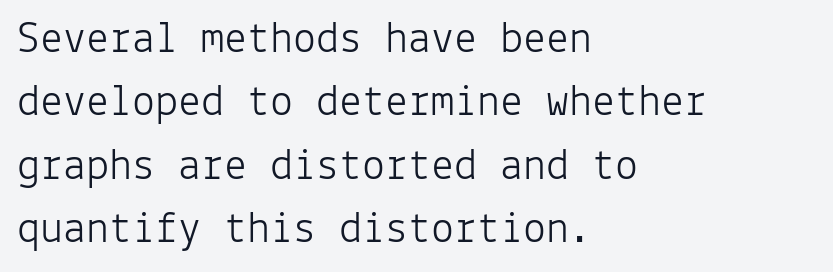
The image shows 46 px light sans-serif type, upright, monospaced; set left-aligned, normal line spacing (1.38x), normal letter spacing, not underlined; low stroke contrast and a medium x-height.
